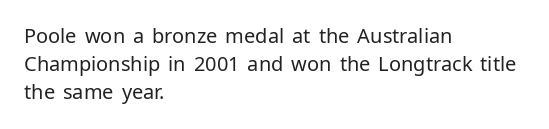
{"italic": "no", "bold": "no", "underline": "no", "align": "left", "line_spacing": "normal", "line_spacing_ratio": 1.4, "letter_spacing": "normal", "letter_spacing_em": 0.0, "glyph_px": 20}
